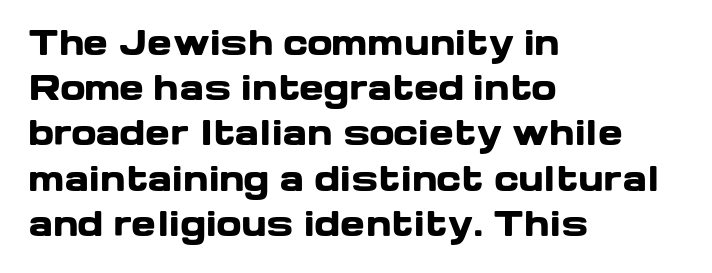
Is this a fixed-width face? No — the glyphs have proportional, varying widths. Each letter's strokes conclude bluntly, with no projecting serifs. The letters stand upright; this is a roman face. These lines keep a tight, regular rhythm from letter to letter.
